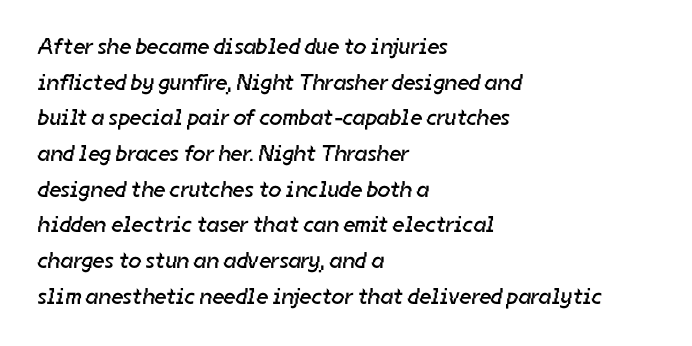
Q: Is the text bold? A: No.
Q: Is the text underlined? A: No.
Q: How is the paragraph aligned? A: Left-aligned.
Q: Is the spacing between letters normal or unusually wide? A: Normal.
Q: Is the spacing between lines tight, normal or loose? A: Normal.
